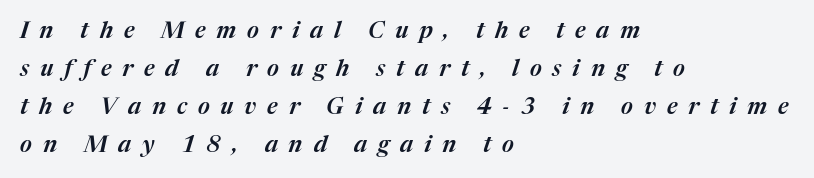
{"italic": "yes", "lean": "right", "slant_degrees": 17, "underline": "no", "align": "left", "line_spacing": "normal", "line_spacing_ratio": 1.65, "letter_spacing": "wide", "letter_spacing_em": 0.47, "glyph_px": 23}
